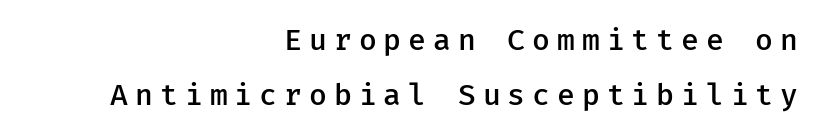
The image shows 29 px semibold sans-serif type, upright, monospaced; set right-aligned, loose line spacing (1.9x), unusually wide letter spacing (+0.24 em), not underlined; low stroke contrast and a medium x-height.
